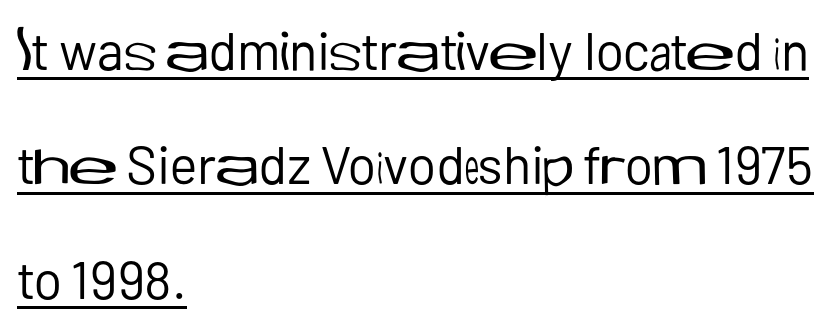
The image shows 53 px regular-weight sans-serif type, upright; set left-aligned, loose line spacing (2.16x), normal letter spacing, underlined; low stroke contrast and a medium x-height.
